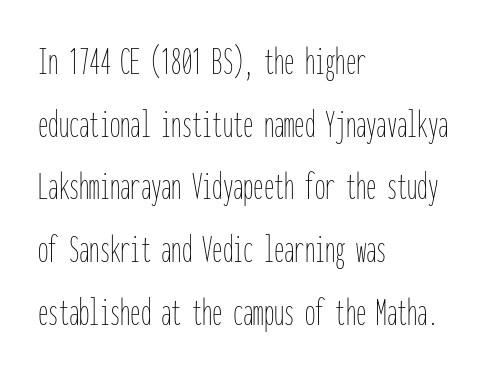
The zone under the glyphs is completely vacant. The passage shown stacks its lines at a standard gap. Does the lettering tilt? It doesn't — this is upright. Each letter, wide or thin by design, is forced into the same width here. The cut favours lightness, reaching ordinary text weight at its darkest.
